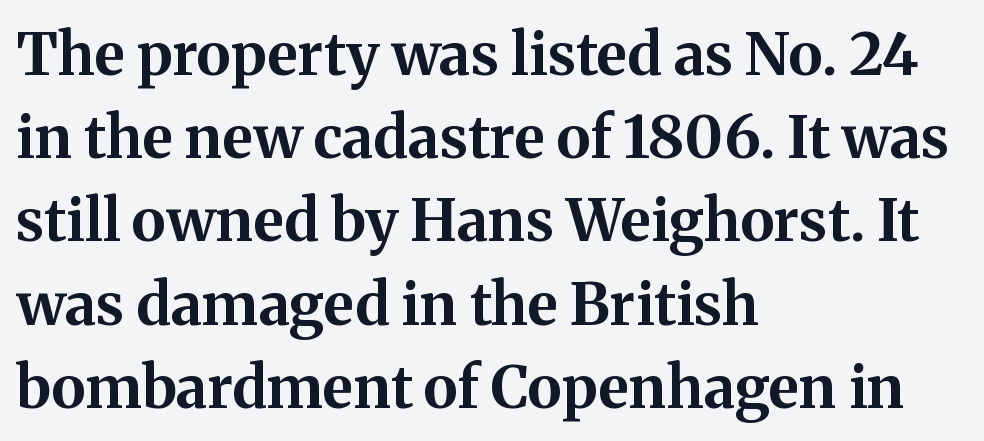
The image shows 59 px bold serif type, upright; set left-aligned, normal line spacing (1.41x), normal letter spacing, not underlined; medium stroke contrast and a medium x-height.
